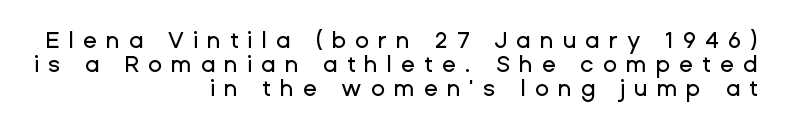
{"italic": "no", "underline": "no", "align": "right", "line_spacing": "tight", "line_spacing_ratio": 1.05, "letter_spacing": "wide", "letter_spacing_em": 0.39, "glyph_px": 23}
